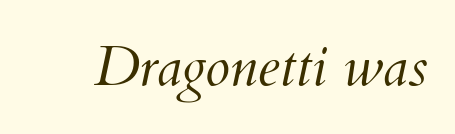
The image shows 57 px light type, italic (leaning right); set normal letter spacing, not underlined; medium stroke contrast and a small x-height.
